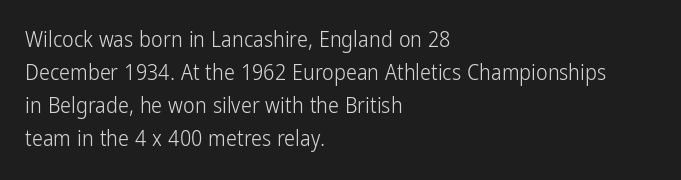
Q: Is the text bold? A: No.
Q: Is the text italic (slanted)? A: No, it is upright.
Q: Is the text underlined? A: No.
Q: How is the paragraph aligned? A: Left-aligned.
Q: Is the spacing between letters normal or unusually wide? A: Normal.
Q: Is the spacing between lines tight, normal or loose? A: Normal.
